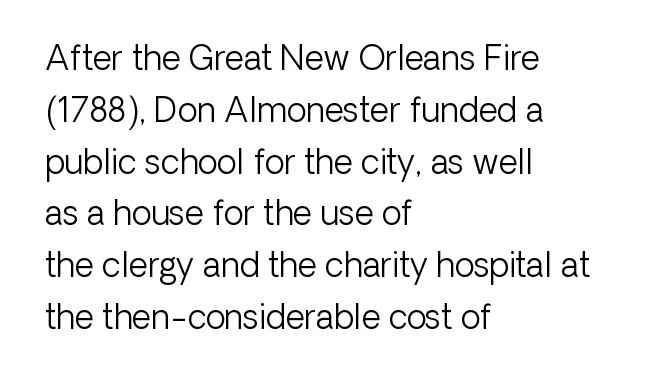
Q: Is the text bold? A: No.
Q: Is the text italic (slanted)? A: No, it is upright.
Q: Is the typeface a serif or a sans-serif typeface? A: Sans-serif.
Q: Is the text underlined? A: No.
Q: How is the paragraph aligned? A: Left-aligned.
Q: Is the spacing between letters normal or unusually wide? A: Normal.
Q: Is the spacing between lines tight, normal or loose? A: Normal.
Q: Width (condensed, normal, or wide)? A: Normal.
Q: Stroke contrast? A: Low.
Q: x-height? A: Medium.
Q: Monospaced? A: No.
